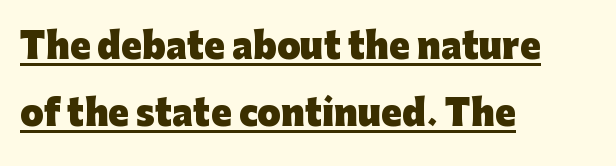
The image shows 34 px heavy sans-serif type, upright; set left-aligned, loose line spacing (1.97x), normal letter spacing, underlined; low stroke contrast and a medium x-height.
